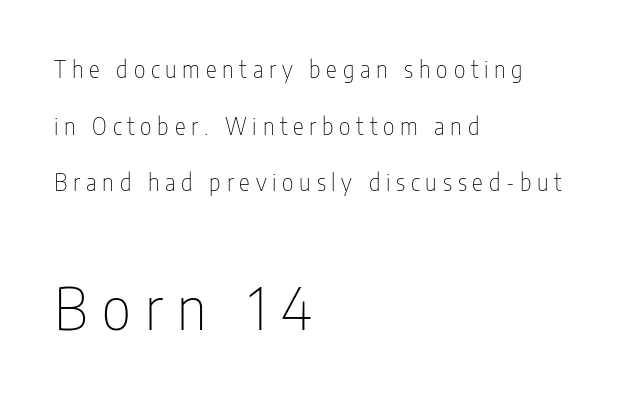
Is this a sans? Yes — the strokes have no serifs. Nope, not italic — everything's standing straight. Any mark beneath the type? The region is blank. The passage shown is typed in a proportional face where columns would drift. What's the leading like? Stretched, with rows far apart. The lines in this sample share a left origin and differ only in where they stop.
